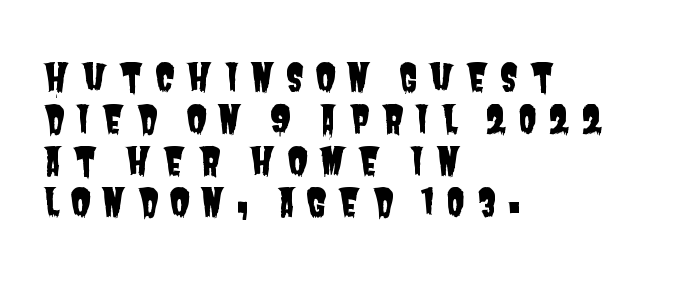
The image shows 37 px condensed sans-serif type; set left-aligned, tight line spacing (1.13x), unusually wide letter spacing (+0.3 em), not underlined; low stroke contrast and a large x-height.
